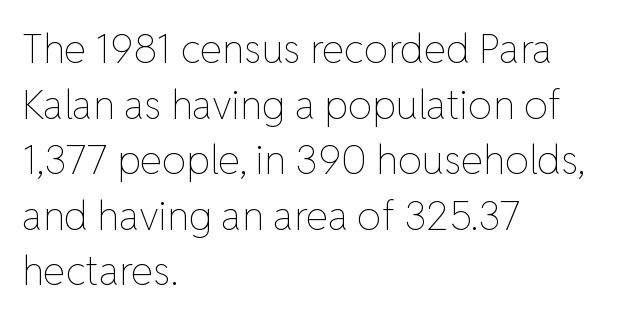
Q: Is the text bold? A: No.
Q: Is the text italic (slanted)? A: No, it is upright.
Q: Is the text underlined? A: No.
Q: How is the paragraph aligned? A: Left-aligned.
Q: Is the spacing between letters normal or unusually wide? A: Normal.
Q: Is the spacing between lines tight, normal or loose? A: Normal.
Q: Width (condensed, normal, or wide)? A: Normal.
Q: Stroke contrast? A: Low.
Q: x-height? A: Medium.
Q: Monospaced? A: No.
